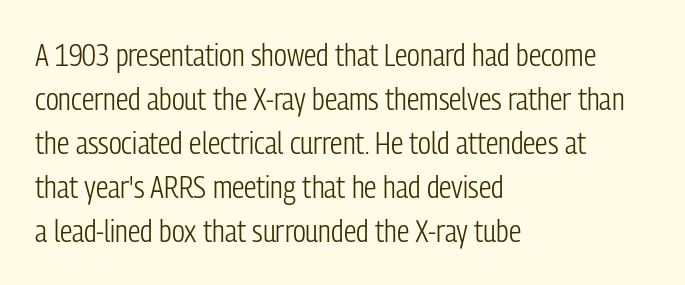
Q: Is the text bold? A: No.
Q: Is the text italic (slanted)? A: No, it is upright.
Q: Is the typeface a serif or a sans-serif typeface? A: Sans-serif.
Q: Is the text underlined? A: No.
Q: How is the paragraph aligned? A: Left-aligned.
Q: Is the spacing between letters normal or unusually wide? A: Normal.
Q: Is the spacing between lines tight, normal or loose? A: Normal.
Q: Width (condensed, normal, or wide)? A: Condensed.
Q: Stroke contrast? A: Low.
Q: x-height? A: Medium.
Q: Monospaced? A: No.
